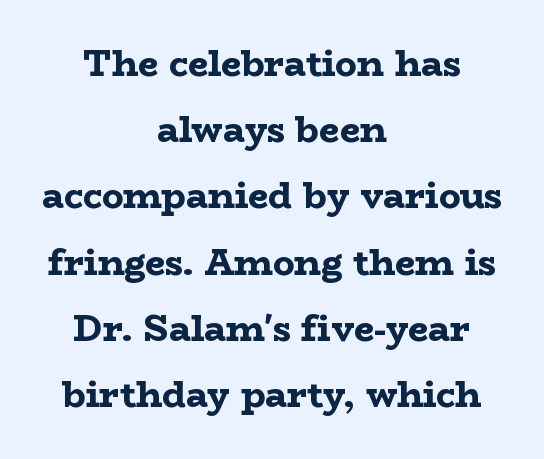
{"serif": "yes", "italic": "no", "bold": "yes", "weight": "bold", "width": "wide", "stroke_contrast": "low", "x_height": "medium", "monospaced": "no", "underline": "no", "align": "center", "line_spacing_ratio": 1.84, "letter_spacing": "normal", "letter_spacing_em": 0.0, "glyph_px": 36}
